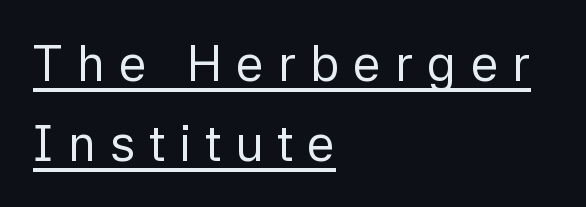
The image shows 50 px regular-weight sans-serif type, upright; set left-aligned, normal line spacing (1.6x), unusually wide letter spacing (+0.28 em), underlined; low stroke contrast and a medium x-height.
